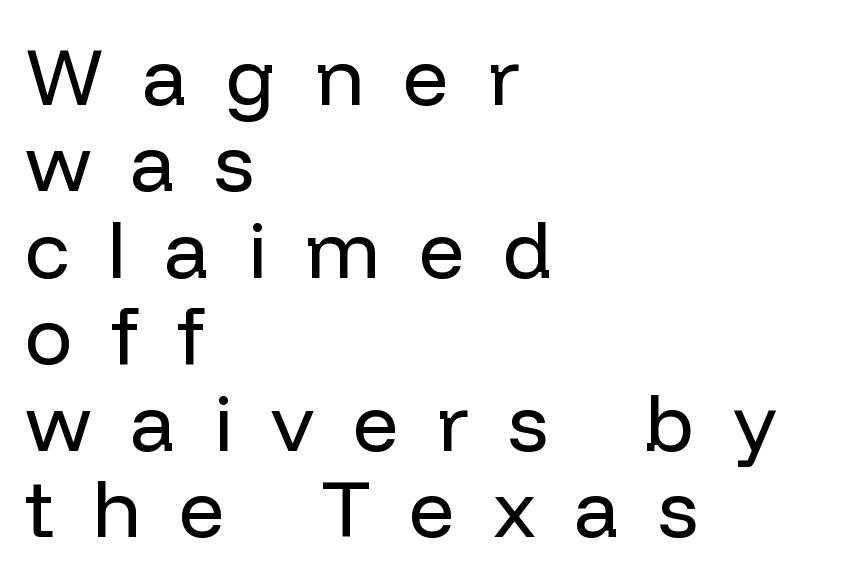
The image shows 80 px regular-weight sans-serif type, upright; set left-aligned, tight line spacing (1.08x), unusually wide letter spacing (+0.48 em), not underlined; low stroke contrast and a medium x-height.
